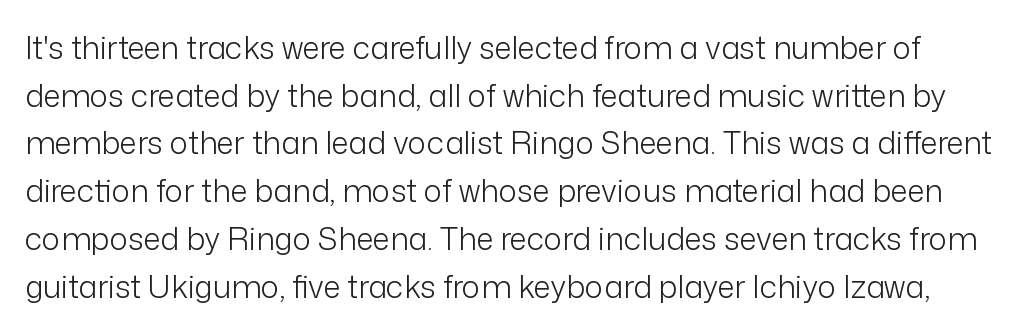
Is this a sans? Yes — the strokes have no serifs. Tracking here is standard; glyphs follow each other at the usual distance. Vertical strokes here are truly vertical. The lines sit at an ordinary, default distance from one another.
